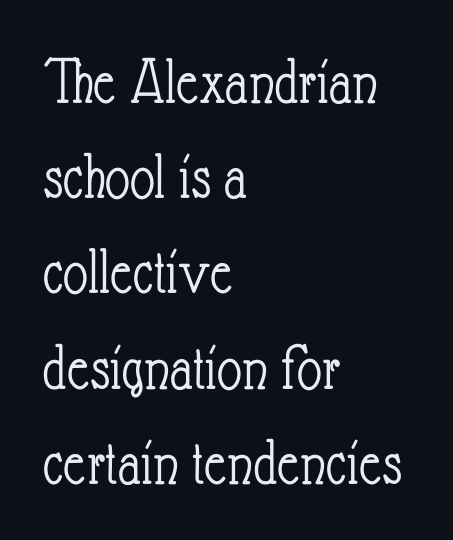
Type without underlining. The axis of the letterforms is exactly vertical. A classic flush-left, rag-right setting is used for this passage. This sample has the flowing, uneven cadence of proportional lettering.
